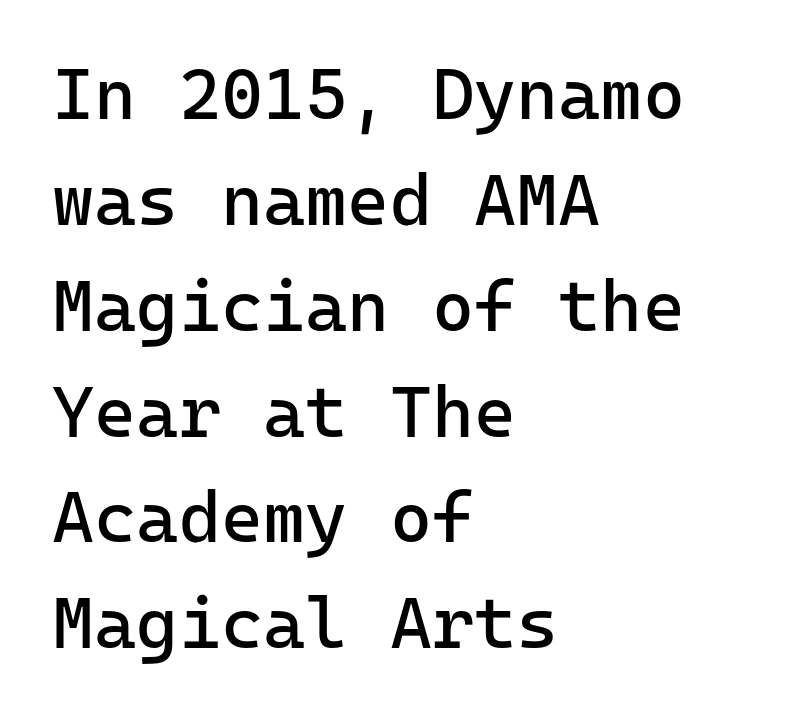
Q: Is the text bold? A: No.
Q: Is the text italic (slanted)? A: No, it is upright.
Q: Is the typeface a serif or a sans-serif typeface? A: Sans-serif.
Q: Is the text underlined? A: No.
Q: How is the paragraph aligned? A: Left-aligned.
Q: Is the spacing between letters normal or unusually wide? A: Normal.
Q: Is the spacing between lines tight, normal or loose? A: Normal.
Q: Width (condensed, normal, or wide)? A: Normal.
Q: Stroke contrast? A: Low.
Q: x-height? A: Medium.
